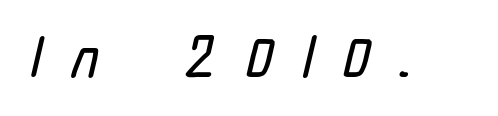
Q: Is the typeface a serif or a sans-serif typeface? A: Sans-serif.
Q: Is the text underlined? A: No.
Q: Is the spacing between letters normal or unusually wide? A: Unusually wide.
Q: Width (condensed, normal, or wide)? A: Condensed.
Q: Stroke contrast? A: Low.
Q: x-height? A: Medium.
Q: Monospaced? A: No.
